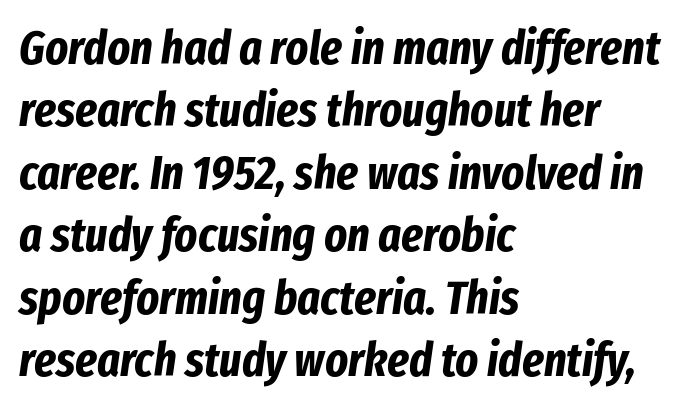
Q: Is the text bold? A: Yes.
Q: Is the text italic (slanted)? A: Yes, it leans right by about 8 degrees.
Q: Is the text underlined? A: No.
Q: How is the paragraph aligned? A: Left-aligned.
Q: Is the spacing between letters normal or unusually wide? A: Normal.
Q: Is the spacing between lines tight, normal or loose? A: Normal.
Q: Width (condensed, normal, or wide)? A: Condensed.
Q: Stroke contrast? A: Low.
Q: x-height? A: Medium.
Q: Monospaced? A: No.
